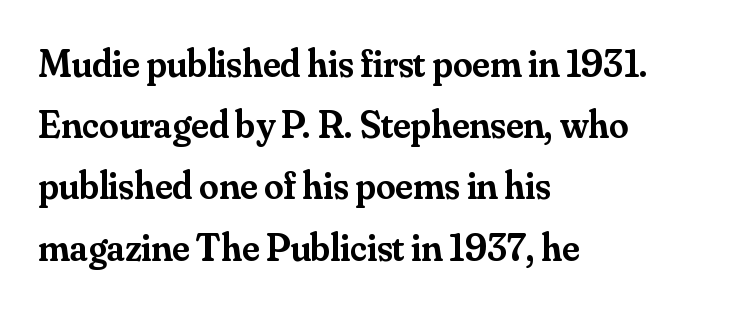
{"serif": "yes", "italic": "no", "bold": "semi", "weight": "semibold", "width": "normal", "stroke_contrast": "medium", "x_height": "small", "monospaced": "no", "underline": "no", "align": "left", "line_spacing": "normal", "line_spacing_ratio": 1.57, "letter_spacing": "normal", "letter_spacing_em": 0.0, "glyph_px": 39}
